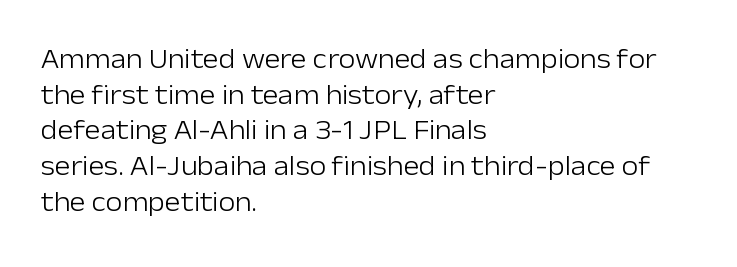
The image shows 27 px text type, upright; set left-aligned, normal line spacing (1.32x), normal letter spacing, not underlined.
